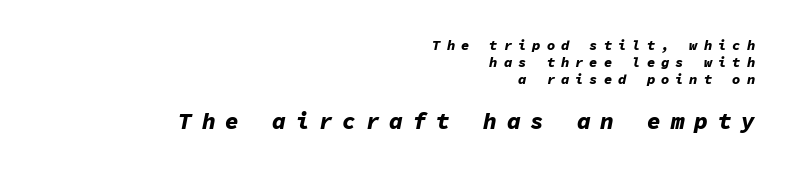
Strokes here are thick enough to call this a true bold. Check the space under the baseline: it is left empty. These lines were composed using italics. You could only call the tracking loose — the letters float apart. Larger block? The one below; the one above is distinctly smaller. A student would call this right alignment; a typographer would say flush right, rag left.
